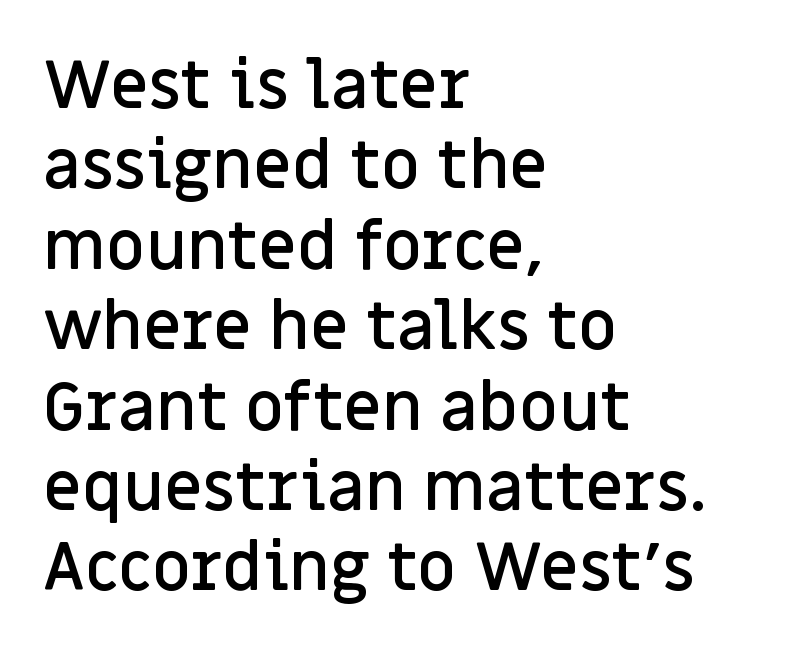
Q: Is the text bold? A: Semi-bold.
Q: Is the text italic (slanted)? A: No, it is upright.
Q: Is the typeface a serif or a sans-serif typeface? A: Sans-serif.
Q: Is the text underlined? A: No.
Q: How is the paragraph aligned? A: Left-aligned.
Q: Is the spacing between letters normal or unusually wide? A: Normal.
Q: Width (condensed, normal, or wide)? A: Normal.
Q: Stroke contrast? A: Low.
Q: x-height? A: Large.
Q: Monospaced? A: No.
